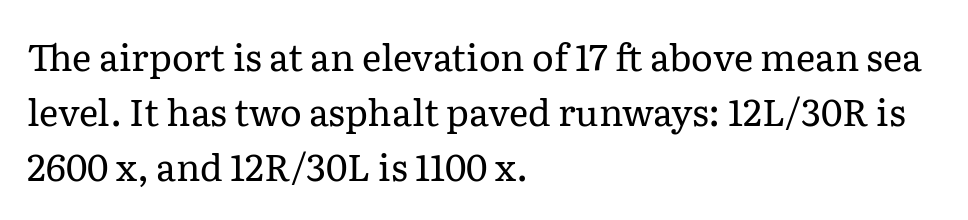
Q: Is the text bold? A: No.
Q: Is the text italic (slanted)? A: No, it is upright.
Q: Is the typeface a serif or a sans-serif typeface? A: Serif.
Q: Is the text underlined? A: No.
Q: How is the paragraph aligned? A: Left-aligned.
Q: Is the spacing between letters normal or unusually wide? A: Normal.
Q: Is the spacing between lines tight, normal or loose? A: Normal.
Q: Width (condensed, normal, or wide)? A: Normal.
Q: Stroke contrast? A: Low.
Q: x-height? A: Medium.
Q: Monospaced? A: No.
